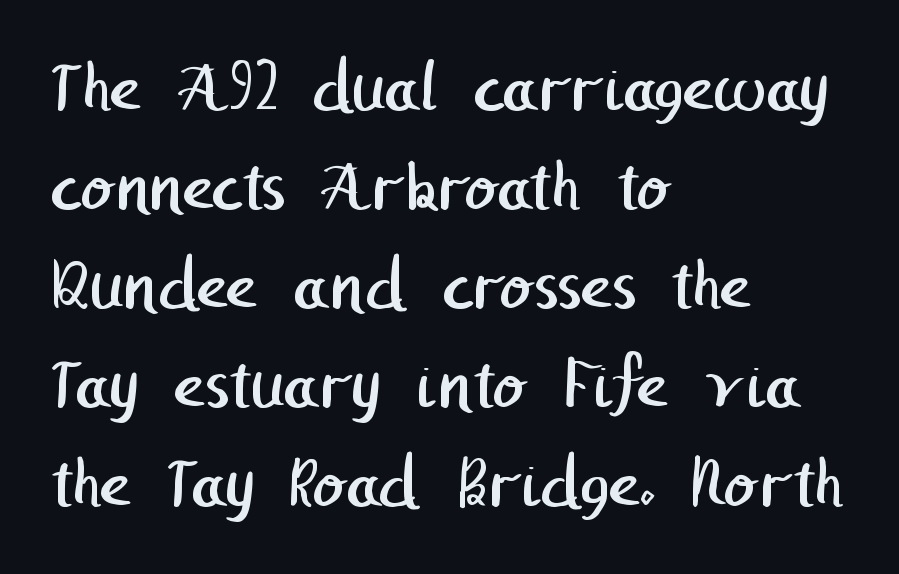
Leading: standard. Where is the straight margin? On the left. Ink coverage per letter is moderate at most. Does the type have serifs? No, each stem ends abruptly. The gap between lines stays unmarked.
